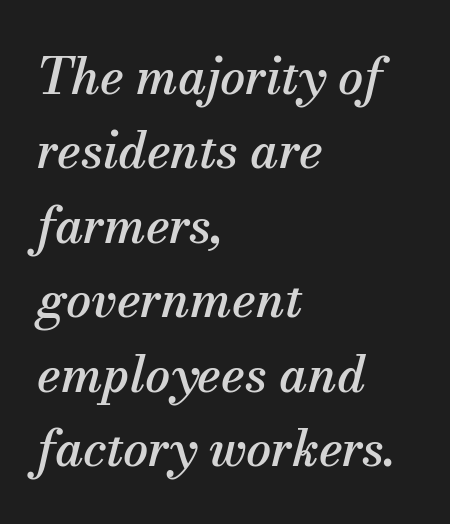
Q: Is the text italic (slanted)? A: Yes, it leans right by about 13 degrees.
Q: Is the typeface a serif or a sans-serif typeface? A: Serif.
Q: Is the text underlined? A: No.
Q: How is the paragraph aligned? A: Left-aligned.
Q: Is the spacing between letters normal or unusually wide? A: Normal.
Q: Is the spacing between lines tight, normal or loose? A: Normal.
Q: Width (condensed, normal, or wide)? A: Normal.
Q: Stroke contrast? A: Medium.
Q: x-height? A: Small.
Q: Monospaced? A: No.
